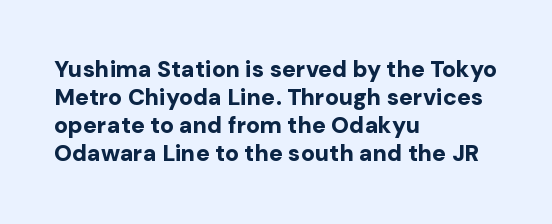
{"italic": "no", "bold": "yes", "underline": "no", "align": "left", "line_spacing_ratio": 1.22, "letter_spacing": "normal", "letter_spacing_em": 0.0, "glyph_px": 23}
